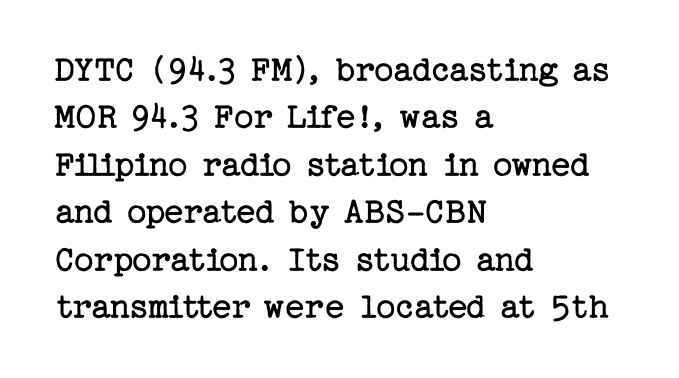
The designer went with a serif here, giving each stem small feet. Posture: upright roman. The paragraph shown leans on its left margin. Rows of type keep a routine distance in the vertical direction. Observe the ordinary spacing: letters are neighbours, not strangers. The baseline area is clear.
